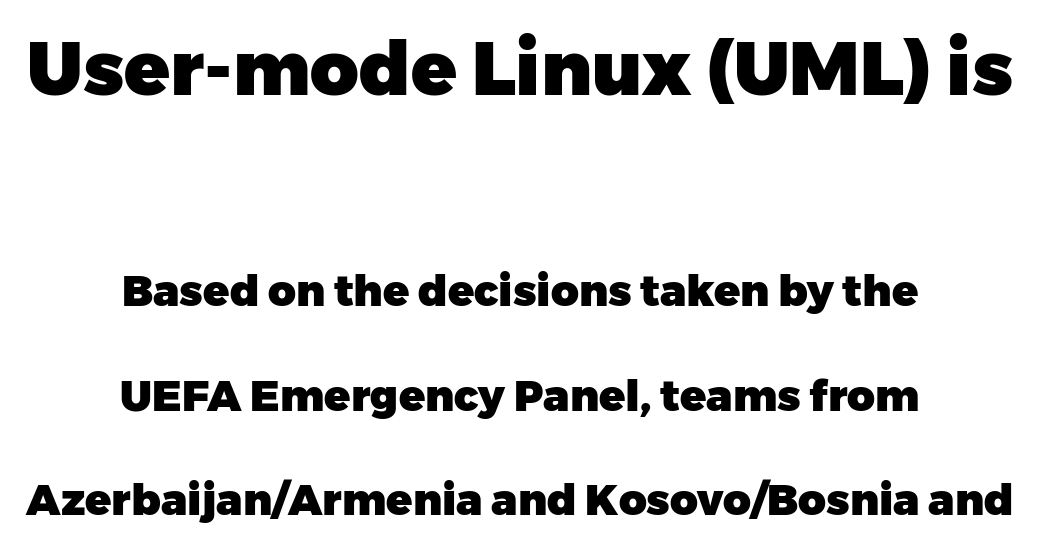
The image shows 75 px heavy sans-serif type, upright; set centered, loose line spacing (2.43x), normal letter spacing, not underlined; the first (top) block is 1.74x larger; low stroke contrast and a medium x-height.
